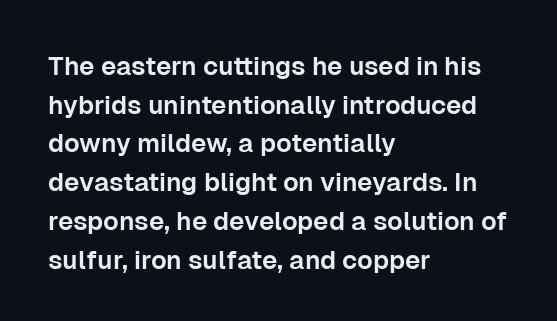
Q: Is the text italic (slanted)? A: No, it is upright.
Q: Is the text underlined? A: No.
Q: How is the paragraph aligned? A: Left-aligned.
Q: Is the spacing between letters normal or unusually wide? A: Normal.
Q: Is the spacing between lines tight, normal or loose? A: Normal.
